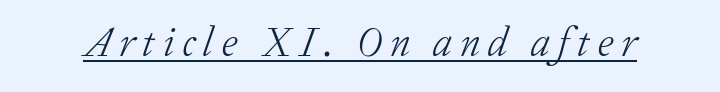
Q: Is the text bold? A: No.
Q: Is the text italic (slanted)? A: Yes, it leans right by about 20 degrees.
Q: Is the typeface a serif or a sans-serif typeface? A: Serif.
Q: Is the text underlined? A: Yes.
Q: Width (condensed, normal, or wide)? A: Normal.
Q: Stroke contrast? A: Low.
Q: x-height? A: Medium.
Q: Monospaced? A: No.
